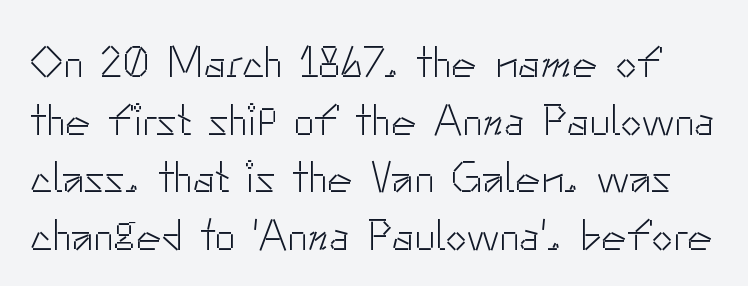
A typesetter would call this zero additional tracking. Serifs: no, the terminals of the letterforms are clean. Upright lettering throughout. Each row of text sits above clean, open space.
